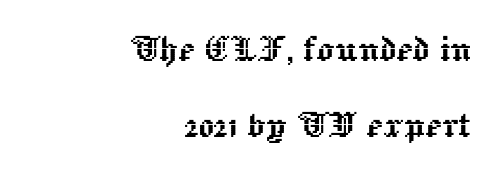
{"italic": "no", "width": "normal", "x_height": "medium", "monospaced": "no", "underline": "no", "align": "right", "line_spacing_ratio": 1.72, "letter_spacing": "normal", "letter_spacing_em": 0.0, "glyph_px": 44}
